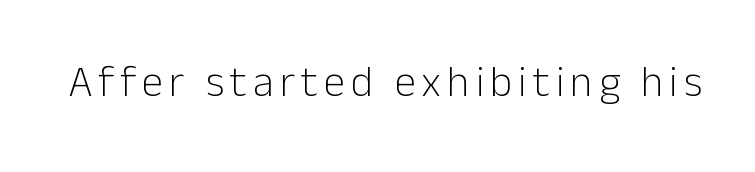
Stroke thickness stays within the range of a standard reading face or lighter. This rendering employs a face without finishing strokes, i.e., a sans-serif. Each letter keeps its own natural width here, so spacing adapts to shape. Notice how the stems are strictly vertical — no italics here.
